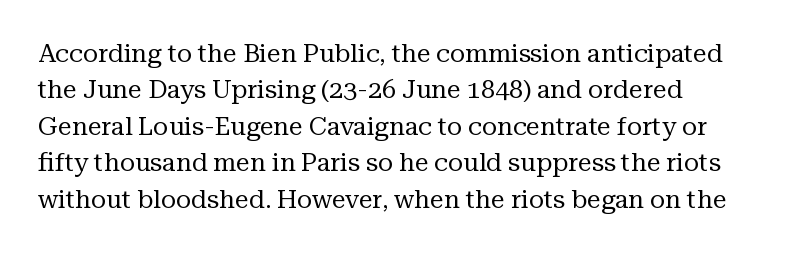
Q: Is the text bold? A: No.
Q: Is the text italic (slanted)? A: No, it is upright.
Q: Is the text underlined? A: No.
Q: Is the spacing between letters normal or unusually wide? A: Normal.
Q: Is the spacing between lines tight, normal or loose? A: Normal.
